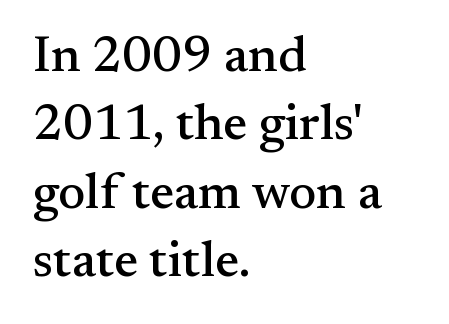
Q: Is the text italic (slanted)? A: No, it is upright.
Q: Is the typeface a serif or a sans-serif typeface? A: Serif.
Q: Is the text underlined? A: No.
Q: How is the paragraph aligned? A: Left-aligned.
Q: Is the spacing between letters normal or unusually wide? A: Normal.
Q: Is the spacing between lines tight, normal or loose? A: Normal.
Q: Width (condensed, normal, or wide)? A: Normal.
Q: Stroke contrast? A: Medium.
Q: x-height? A: Small.
Q: Monospaced? A: No.
